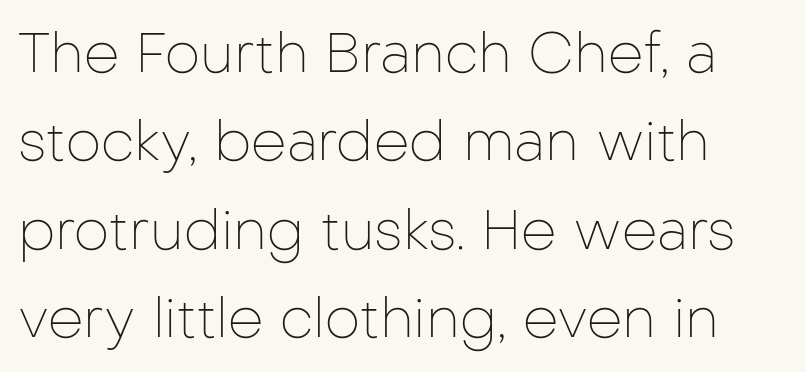
Q: Is the text bold? A: No.
Q: Is the text italic (slanted)? A: No, it is upright.
Q: Is the typeface a serif or a sans-serif typeface? A: Sans-serif.
Q: Is the text underlined? A: No.
Q: How is the paragraph aligned? A: Left-aligned.
Q: Is the spacing between letters normal or unusually wide? A: Normal.
Q: Is the spacing between lines tight, normal or loose? A: Normal.
Q: Width (condensed, normal, or wide)? A: Normal.
Q: Stroke contrast? A: Low.
Q: x-height? A: Medium.
Q: Monospaced? A: No.
